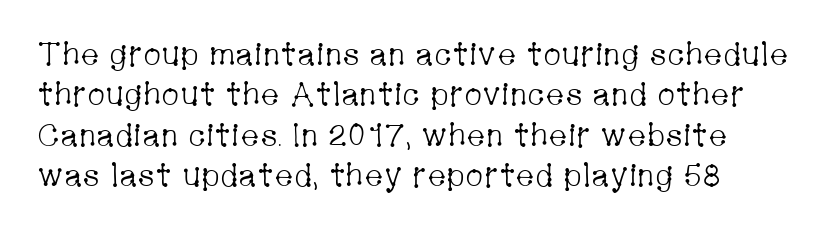
Q: Is the text bold? A: No.
Q: Is the text italic (slanted)? A: No, it is upright.
Q: Is the typeface a serif or a sans-serif typeface? A: Serif.
Q: Is the text underlined? A: No.
Q: Is the spacing between letters normal or unusually wide? A: Normal.
Q: Is the spacing between lines tight, normal or loose? A: Normal.
Q: Width (condensed, normal, or wide)? A: Condensed.
Q: Stroke contrast? A: Low.
Q: x-height? A: Medium.
Q: Monospaced? A: No.
